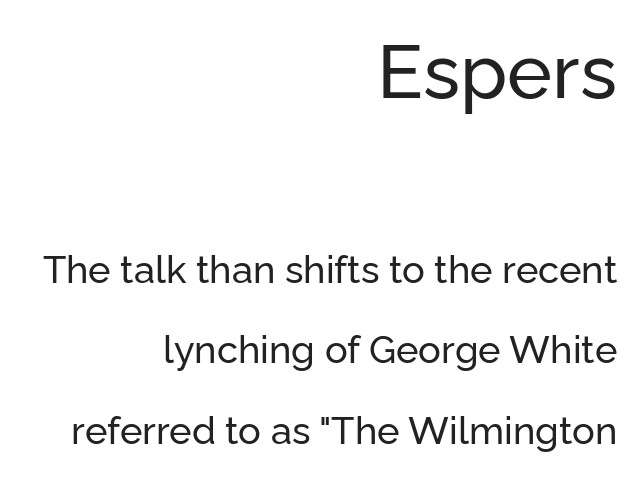
The image shows 76 px sans-serif type, upright; set right-aligned, loose line spacing (2.11x), normal letter spacing, not underlined; the first (top) block is 2.0x larger; low stroke contrast and a medium x-height.
